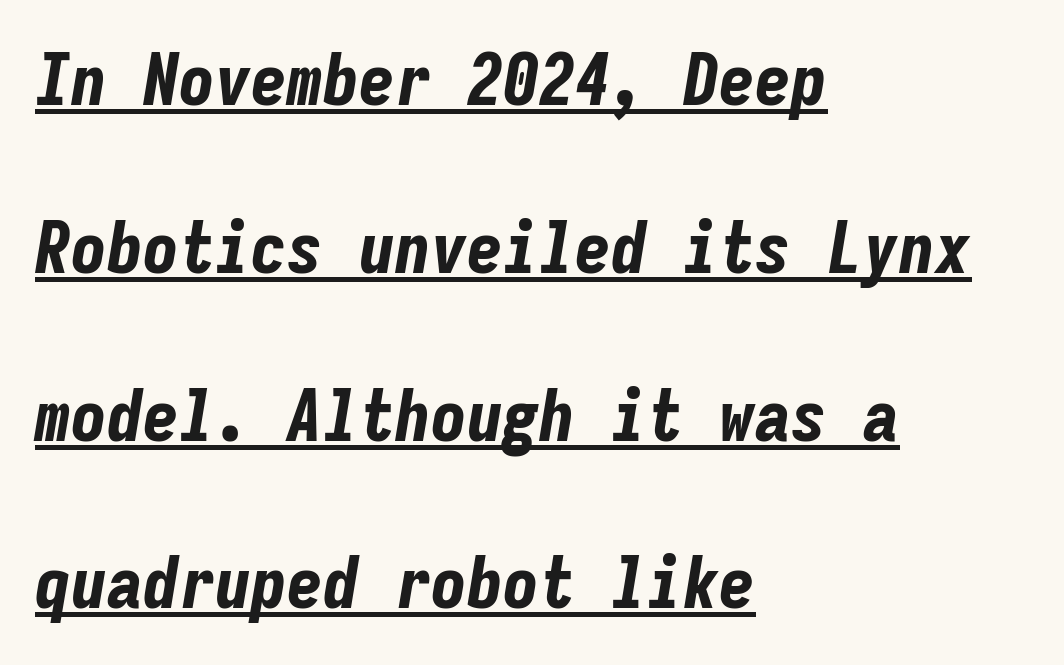
{"italic": "yes", "lean": "right", "slant_degrees": 9, "bold": "yes", "weight": "bold", "width": "condensed", "stroke_contrast": "low", "x_height": "medium", "monospaced": "yes", "underline": "yes", "align": "left", "line_spacing": "loose", "line_spacing_ratio": 2.33, "letter_spacing": "normal", "letter_spacing_em": 0.0, "glyph_px": 72}
